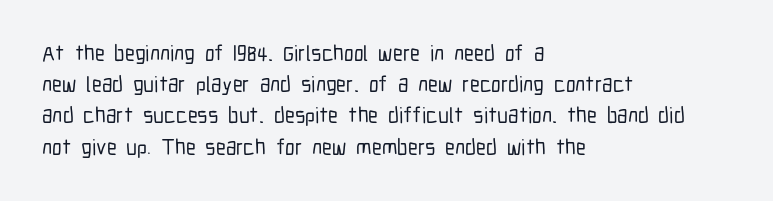
Nope, not italic — everything's standing straight. You could call the tracking neutral — neither tight nor loose. Descenders hang freely into open space. Vertical spacing — default. The compositor pushed each line to the left boundary.
